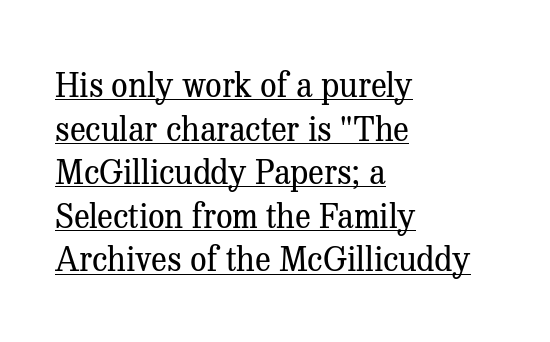
Q: Is the text bold? A: No.
Q: Is the text italic (slanted)? A: No, it is upright.
Q: Is the typeface a serif or a sans-serif typeface? A: Serif.
Q: Is the text underlined? A: Yes.
Q: How is the paragraph aligned? A: Left-aligned.
Q: Is the spacing between letters normal or unusually wide? A: Normal.
Q: Is the spacing between lines tight, normal or loose? A: Normal.
Q: Width (condensed, normal, or wide)? A: Normal.
Q: Stroke contrast? A: Medium.
Q: x-height? A: Medium.
Q: Monospaced? A: No.
